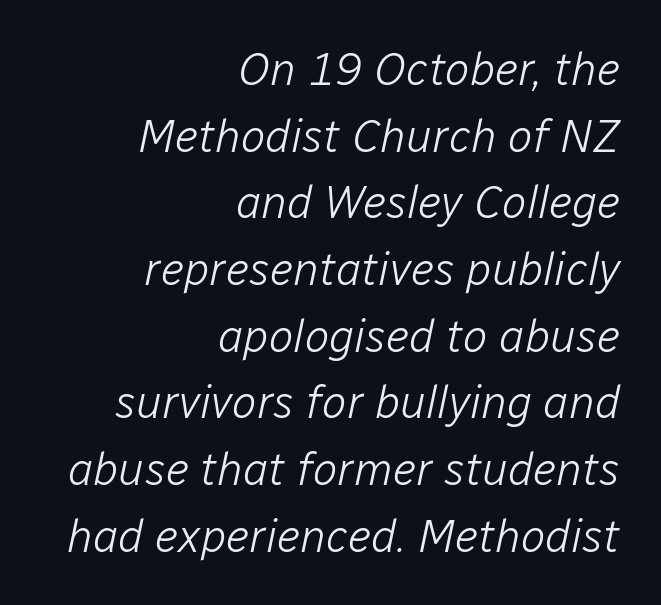
Q: Is the text bold? A: No.
Q: Is the text italic (slanted)? A: Yes, it leans right by about 12 degrees.
Q: Is the text underlined? A: No.
Q: How is the paragraph aligned? A: Right-aligned.
Q: Is the spacing between letters normal or unusually wide? A: Normal.
Q: Is the spacing between lines tight, normal or loose? A: Normal.
Q: Width (condensed, normal, or wide)? A: Normal.
Q: Stroke contrast? A: Low.
Q: x-height? A: Medium.
Q: Monospaced? A: No.
